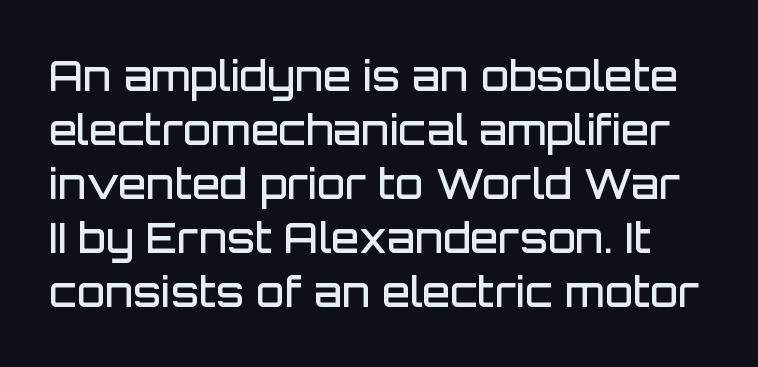
{"serif": "no", "italic": "no", "bold": "semi", "weight": "semibold", "width": "normal", "stroke_contrast": "low", "x_height": "large", "monospaced": "no", "underline": "no", "line_spacing": "normal", "line_spacing_ratio": 1.32, "letter_spacing": "normal", "letter_spacing_em": 0.0, "glyph_px": 41}
